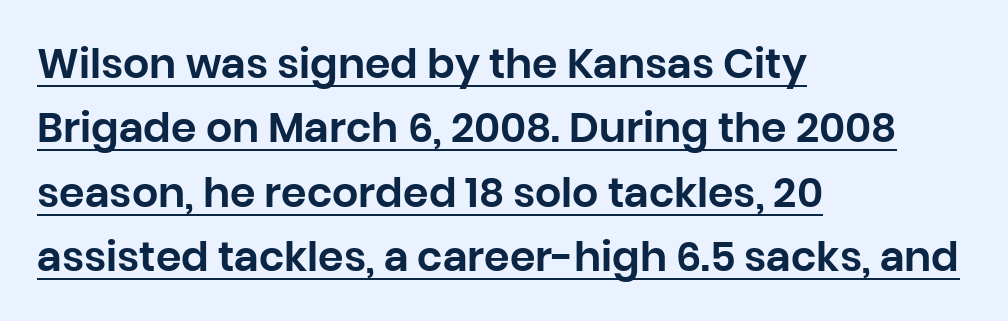
The image shows 41 px sans-serif type, upright; set left-aligned, normal line spacing (1.57x), normal letter spacing, underlined; low stroke contrast and a large x-height.
